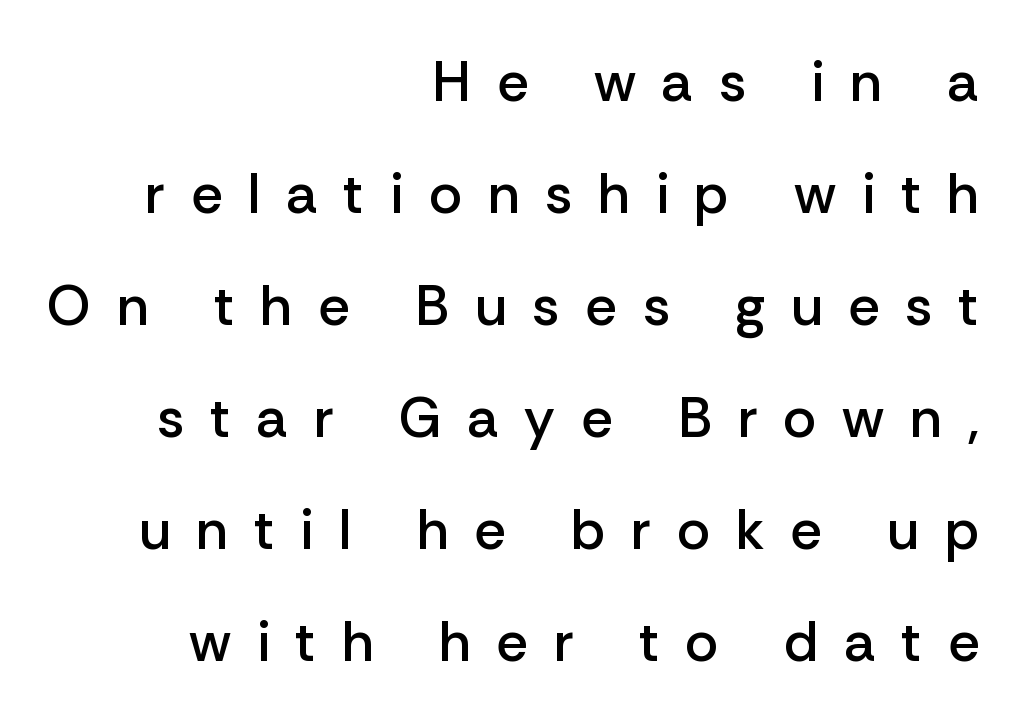
The image shows 56 px semibold sans-serif type, upright; set right-aligned, loose line spacing (2.0x), unusually wide letter spacing (+0.46 em), not underlined; low stroke contrast and a medium x-height.
